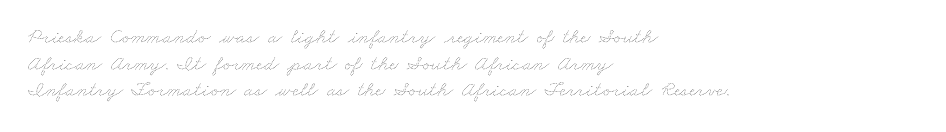
These lines are set flush left with a ragged right edge. How are the letters spaced? Ordinarily, with no added tracking. Each stroke keeps to a modest, everyday thickness or less. The line-height multiplier appears to be the usual default. Descender tails drop into unmarked territory.
